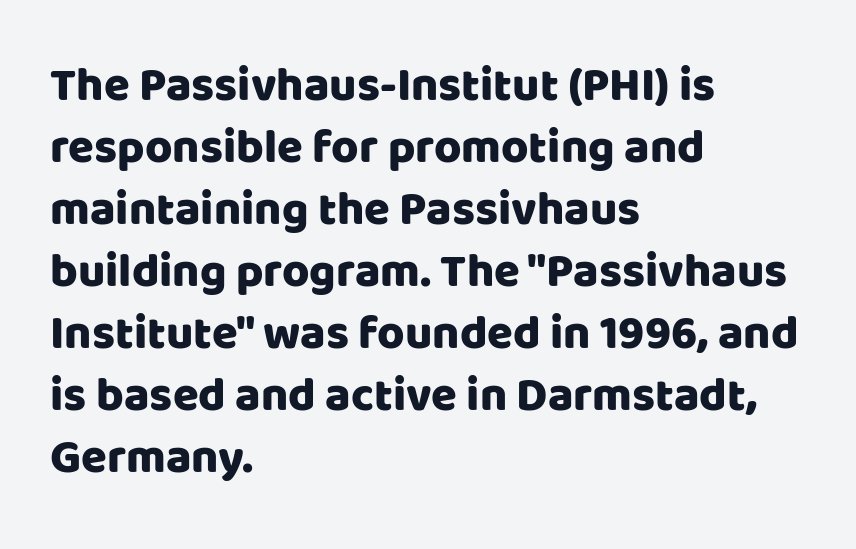
{"serif": "no", "italic": "no", "width": "normal", "stroke_contrast": "low", "x_height": "large", "monospaced": "no", "underline": "no", "align": "left", "line_spacing": "normal", "line_spacing_ratio": 1.32, "letter_spacing": "normal", "letter_spacing_em": 0.0, "glyph_px": 47}
